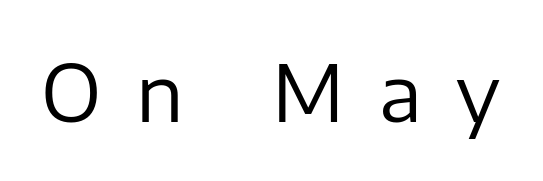
No extra ink here — the face is not bold. The letterforms stand isolated, each surrounded by extra space. No italicization has been applied; the sample stays upright. No word sits above an underline. Is this a sans? Yes — the strokes have no serifs. Proportional: the letters do not fall into vertical columns.
